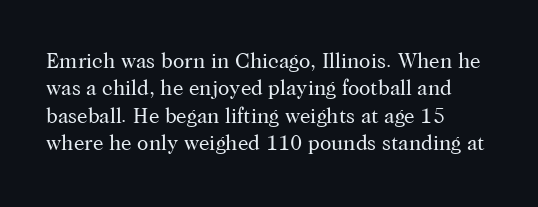
{"italic": "no", "bold": "no", "underline": "no", "align": "left", "line_spacing": "normal", "line_spacing_ratio": 1.3, "letter_spacing": "normal", "letter_spacing_em": 0.0, "glyph_px": 21}
